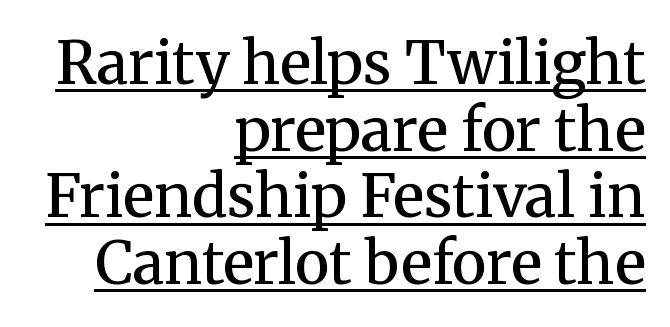
Q: Is the text bold? A: Semi-bold.
Q: Is the text italic (slanted)? A: No, it is upright.
Q: Is the typeface a serif or a sans-serif typeface? A: Serif.
Q: Is the text underlined? A: Yes.
Q: How is the paragraph aligned? A: Right-aligned.
Q: Is the spacing between letters normal or unusually wide? A: Normal.
Q: Is the spacing between lines tight, normal or loose? A: Tight.
Q: Width (condensed, normal, or wide)? A: Normal.
Q: Stroke contrast? A: Medium.
Q: x-height? A: Medium.
Q: Monospaced? A: No.
